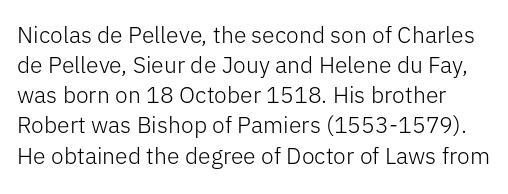
{"italic": "no", "bold": "no", "underline": "no", "line_spacing": "normal", "line_spacing_ratio": 1.31, "letter_spacing": "normal", "letter_spacing_em": 0.0, "glyph_px": 23}
